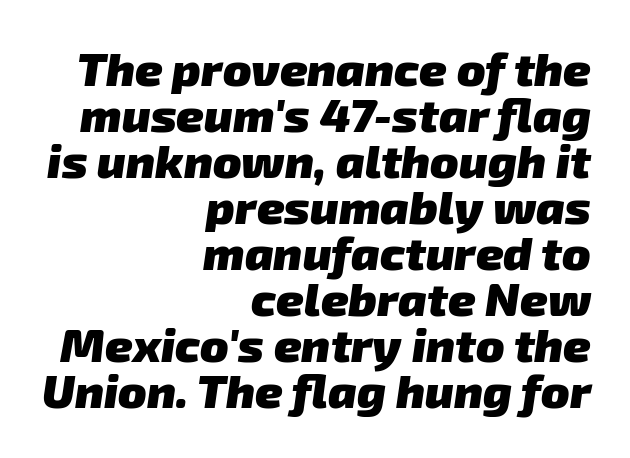
Q: Is the text bold? A: Yes.
Q: Is the typeface a serif or a sans-serif typeface? A: Sans-serif.
Q: Is the text underlined? A: No.
Q: How is the paragraph aligned? A: Right-aligned.
Q: Is the spacing between letters normal or unusually wide? A: Normal.
Q: Is the spacing between lines tight, normal or loose? A: Tight.
Q: Width (condensed, normal, or wide)? A: Normal.
Q: Stroke contrast? A: Low.
Q: x-height? A: Medium.
Q: Monospaced? A: No.
